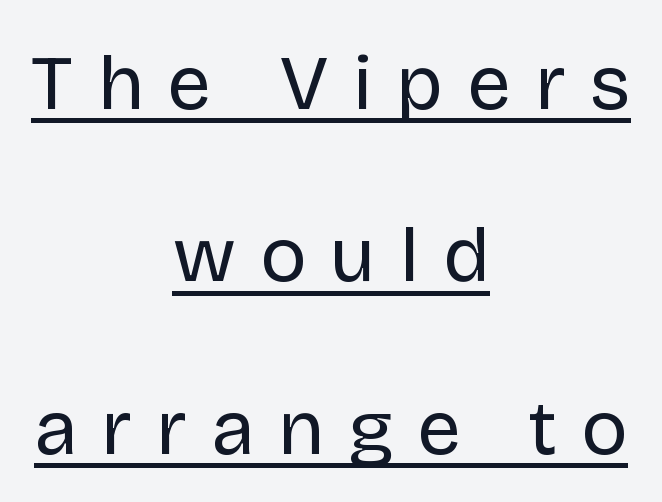
Q: Is the text bold? A: No.
Q: Is the text italic (slanted)? A: No, it is upright.
Q: Is the typeface a serif or a sans-serif typeface? A: Sans-serif.
Q: Is the text underlined? A: Yes.
Q: How is the paragraph aligned? A: Centered.
Q: Is the spacing between letters normal or unusually wide? A: Unusually wide.
Q: Is the spacing between lines tight, normal or loose? A: Loose.
Q: Width (condensed, normal, or wide)? A: Normal.
Q: Stroke contrast? A: Low.
Q: x-height? A: Large.
Q: Monospaced? A: No.
